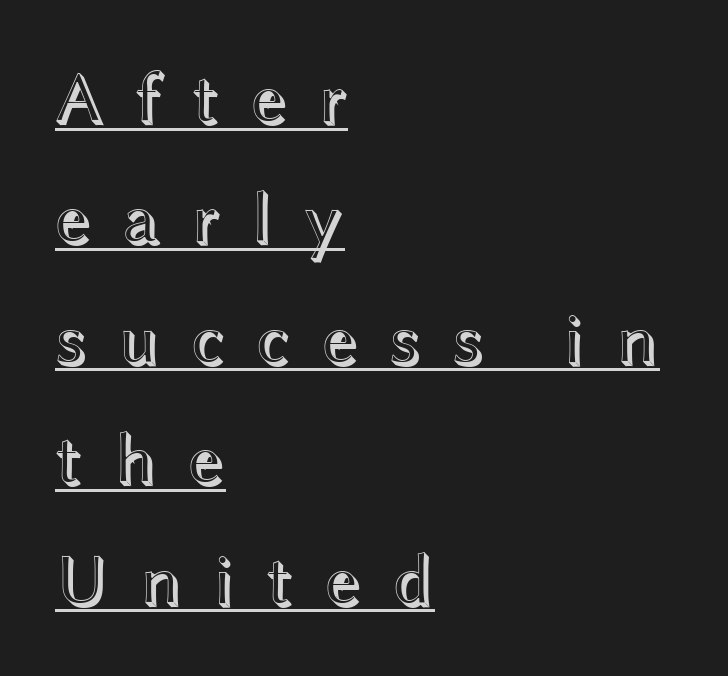
{"italic": "no", "width": "wide", "x_height": "medium", "monospaced": "no", "underline": "yes", "align": "left", "line_spacing": "normal", "line_spacing_ratio": 1.65, "letter_spacing": "wide", "letter_spacing_em": 0.41, "glyph_px": 73}
